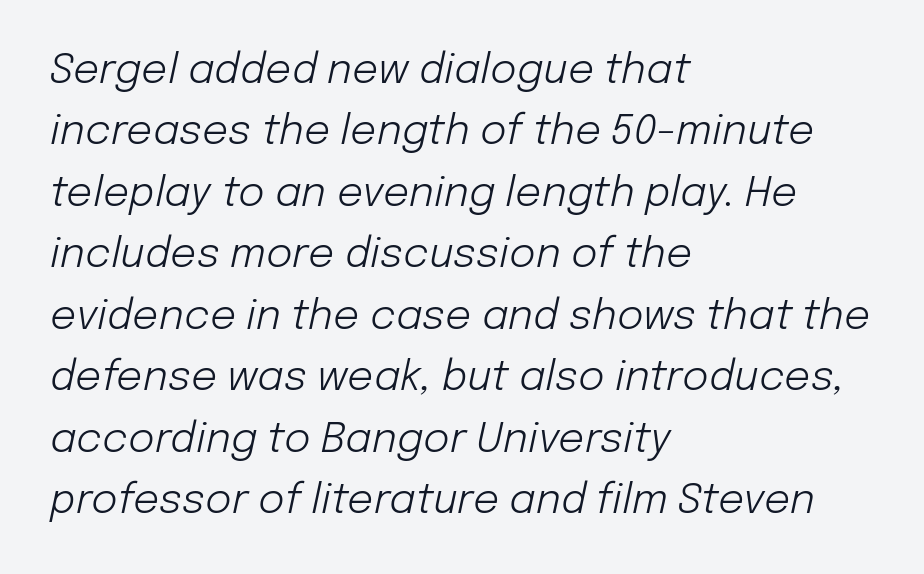
Q: Is the text bold? A: No.
Q: Is the text italic (slanted)? A: Yes, it leans right by about 12 degrees.
Q: Is the text underlined? A: No.
Q: How is the paragraph aligned? A: Left-aligned.
Q: Is the spacing between letters normal or unusually wide? A: Normal.
Q: Is the spacing between lines tight, normal or loose? A: Normal.
Q: Width (condensed, normal, or wide)? A: Normal.
Q: Stroke contrast? A: Low.
Q: x-height? A: Medium.
Q: Monospaced? A: No.
